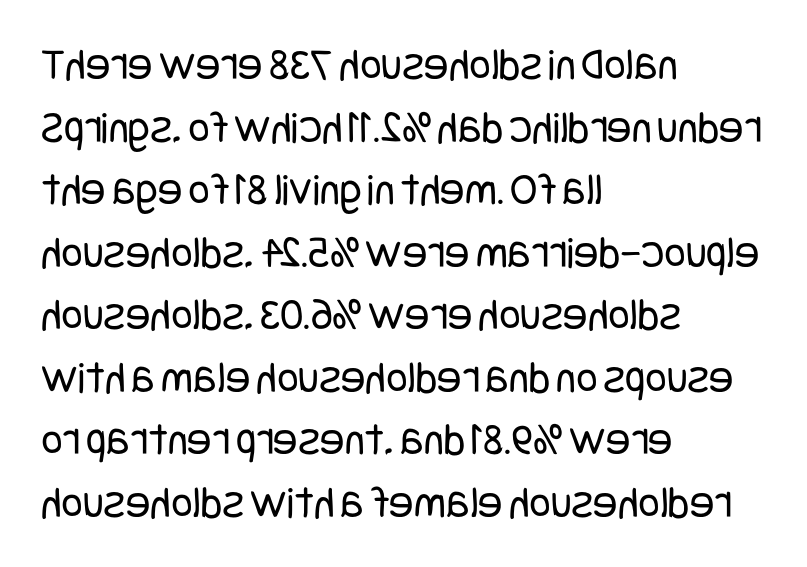
The font family rendered here belongs to the sans-serif group. A typesetter would call this leading conventional body-copy spacing. The type is set solid horizontally, with unmodified tracking. Compared with a typical body face, this is equally light or lighter still. Does the lettering tilt? It doesn't — this is upright. The zone under the glyphs is completely vacant.
